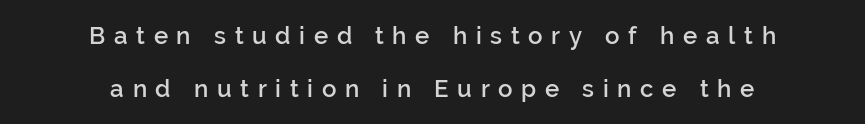
The image shows 24 px text type, upright; set centered, loose line spacing (2.19x), unusually wide letter spacing (+0.36 em), not underlined.
